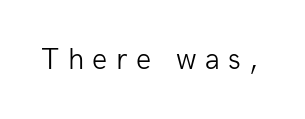
{"serif": "no", "italic": "no", "bold": "no", "weight": "light", "width": "normal", "stroke_contrast": "low", "x_height": "medium", "monospaced": "no", "underline": "no", "letter_spacing": "wide", "letter_spacing_em": 0.28, "glyph_px": 30}
